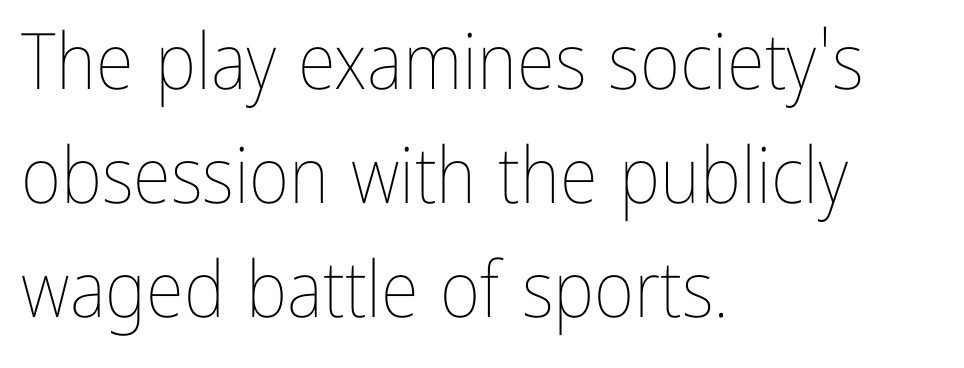
Q: Is the text bold? A: No.
Q: Is the text italic (slanted)? A: No, it is upright.
Q: Is the text underlined? A: No.
Q: How is the paragraph aligned? A: Left-aligned.
Q: Is the spacing between letters normal or unusually wide? A: Normal.
Q: Is the spacing between lines tight, normal or loose? A: Normal.
Q: Width (condensed, normal, or wide)? A: Condensed.
Q: Stroke contrast? A: Low.
Q: x-height? A: Medium.
Q: Monospaced? A: No.
